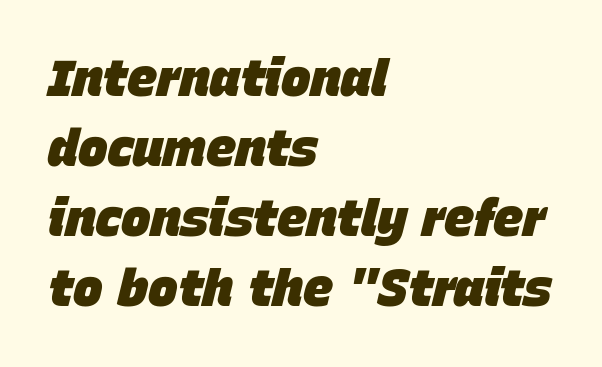
Q: Is the text bold? A: Yes.
Q: Is the text italic (slanted)? A: Yes, it leans right by about 15 degrees.
Q: Is the text underlined? A: No.
Q: How is the paragraph aligned? A: Left-aligned.
Q: Is the spacing between letters normal or unusually wide? A: Normal.
Q: Is the spacing between lines tight, normal or loose? A: Normal.
Q: Width (condensed, normal, or wide)? A: Normal.
Q: Stroke contrast? A: Low.
Q: x-height? A: Large.
Q: Monospaced? A: No.
